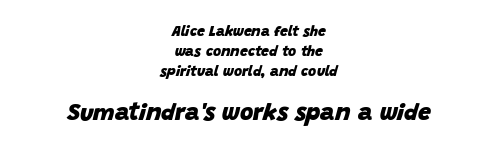
Q: Is the text bold? A: Yes.
Q: Is the text italic (slanted)? A: Yes, it leans right by about 15 degrees.
Q: Is the text underlined? A: No.
Q: How is the paragraph aligned? A: Centered.
Q: Is the spacing between letters normal or unusually wide? A: Normal.
Q: Is the spacing between lines tight, normal or loose? A: Normal.
Q: Which block of text is set in a larger size, the first (top) or the second (bottom)? A: The second (bottom) one.
